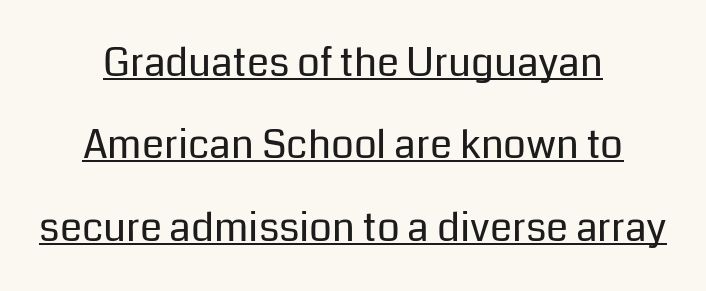
Q: Is the text bold? A: No.
Q: Is the text italic (slanted)? A: No, it is upright.
Q: Is the typeface a serif or a sans-serif typeface? A: Sans-serif.
Q: Is the text underlined? A: Yes.
Q: How is the paragraph aligned? A: Centered.
Q: Is the spacing between letters normal or unusually wide? A: Normal.
Q: Is the spacing between lines tight, normal or loose? A: Loose.
Q: Width (condensed, normal, or wide)? A: Normal.
Q: Stroke contrast? A: Low.
Q: x-height? A: Medium.
Q: Monospaced? A: No.
